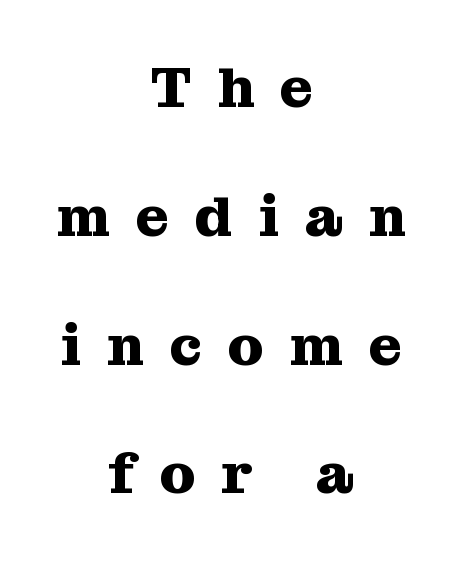
{"serif": "yes", "italic": "no", "bold": "yes", "weight": "heavy", "width": "normal", "stroke_contrast": "medium", "x_height": "medium", "monospaced": "no", "underline": "no", "align": "center", "line_spacing": "loose", "line_spacing_ratio": 2.26, "letter_spacing": "wide", "letter_spacing_em": 0.45, "glyph_px": 57}
